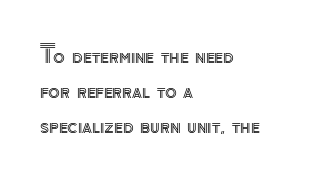
{"italic": "no", "underline": "no", "align": "left", "line_spacing": "normal", "line_spacing_ratio": 1.45, "letter_spacing": "normal", "letter_spacing_em": 0.0, "glyph_px": 24}
